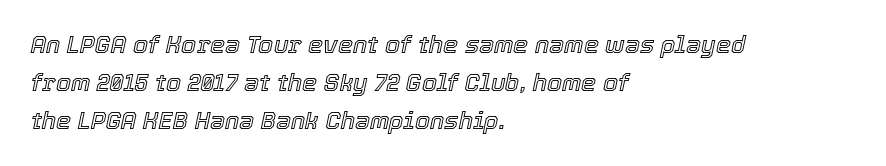
The image shows 24 px text type, italic (leaning right); set left-aligned, normal line spacing (1.59x), normal letter spacing, not underlined.
